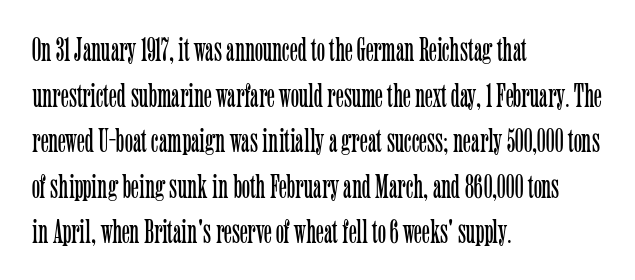
This sample is left-justified, so line endings fall wherever the words run out. The letters carry serifs — small finishing strokes at the ends of their stems. The typography opts for an upright posture over an oblique one. The foot of each line stays bare and open. The strokes are not fattened; the text isn't bold.
